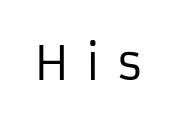
The image shows 47 px regular-weight sans-serif type, upright; set unusually wide letter spacing (+0.33 em), not underlined; low stroke contrast and a medium x-height.
